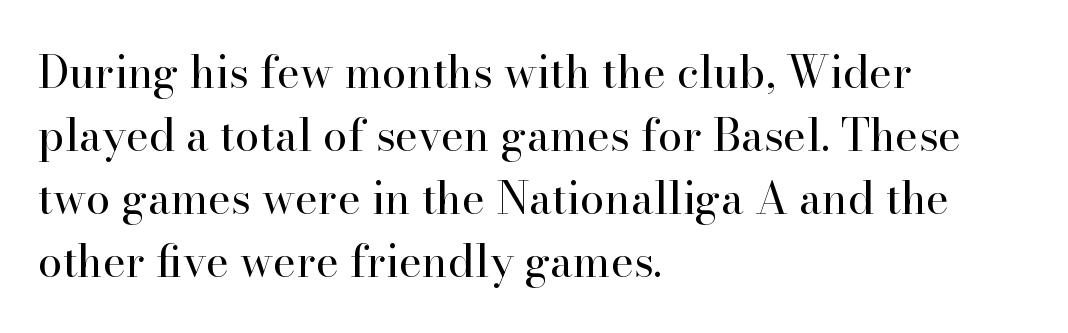
{"serif": "yes", "italic": "no", "bold": "no", "weight": "regular", "width": "normal", "stroke_contrast": "high", "x_height": "small", "monospaced": "no", "underline": "no", "align": "left", "line_spacing": "normal", "line_spacing_ratio": 1.43, "letter_spacing": "normal", "letter_spacing_em": 0.0, "glyph_px": 44}
